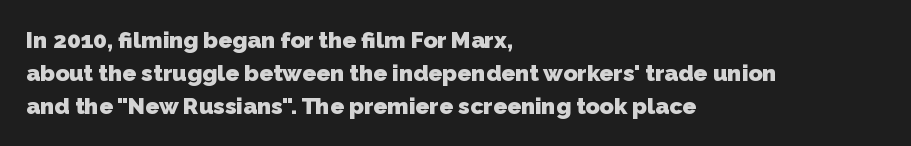
{"bold": "yes", "underline": "no", "align": "left", "line_spacing": "normal", "line_spacing_ratio": 1.43, "letter_spacing": "normal", "letter_spacing_em": 0.0, "glyph_px": 23}
